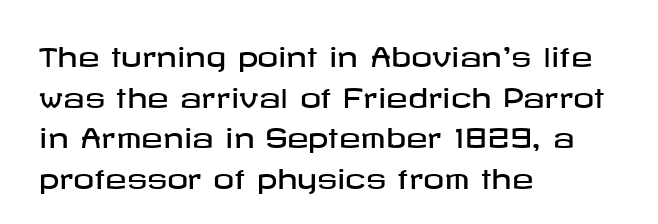
{"italic": "no", "underline": "no", "align": "left", "line_spacing": "normal", "line_spacing_ratio": 1.56, "letter_spacing": "normal", "letter_spacing_em": 0.0, "glyph_px": 26}
